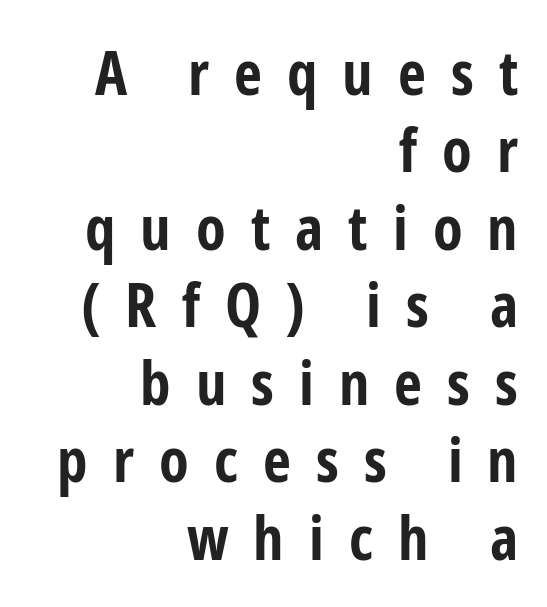
The typeface chosen for these lines omits serifs. You can tell it's not italic because the verticals are truly vertical. Plain, unruled lines of type. Proportional: the letters do not fall into vertical columns. Visually the block forms a straight wall on the right and a jagged coastline on the left.
